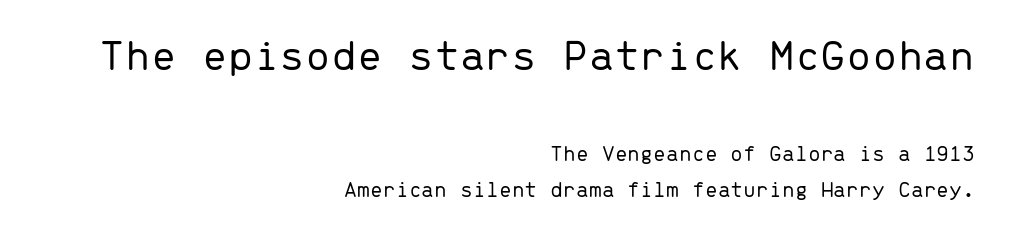
{"serif": "no", "italic": "no", "bold": "no", "weight": "light", "width": "normal", "stroke_contrast": "low", "x_height": "medium", "monospaced": "yes", "underline": "no", "align": "right", "line_spacing": "normal", "line_spacing_ratio": 1.55, "letter_spacing": "normal", "letter_spacing_em": 0.0, "larger_block": "first", "size_ratio": 2.0, "glyph_px": 46}
